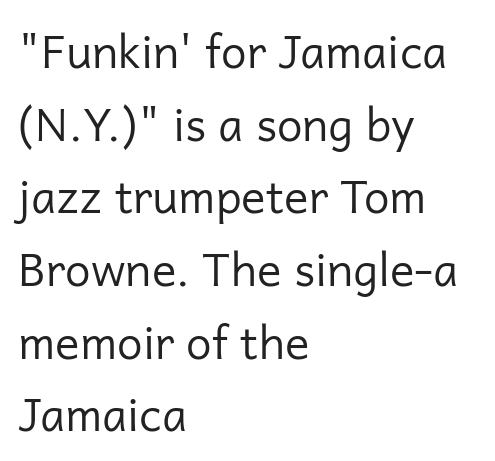
To sum up the face: it is a sans, with no serifs. Clear beneath every line of the passage. Caption: standard tracking, unaltered. A quiet, ordinary-to-light weight characterises the typeface. The letters advance in unequal steps, a hallmark of proportional type. These lines sit exactly where default settings would place them.
